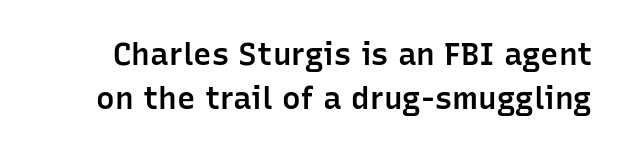
Q: Is the text bold? A: Semi-bold.
Q: Is the text italic (slanted)? A: No, it is upright.
Q: Is the typeface a serif or a sans-serif typeface? A: Sans-serif.
Q: Is the text underlined? A: No.
Q: Is the spacing between letters normal or unusually wide? A: Normal.
Q: Is the spacing between lines tight, normal or loose? A: Normal.
Q: Width (condensed, normal, or wide)? A: Normal.
Q: Stroke contrast? A: Low.
Q: x-height? A: Medium.
Q: Monospaced? A: No.
